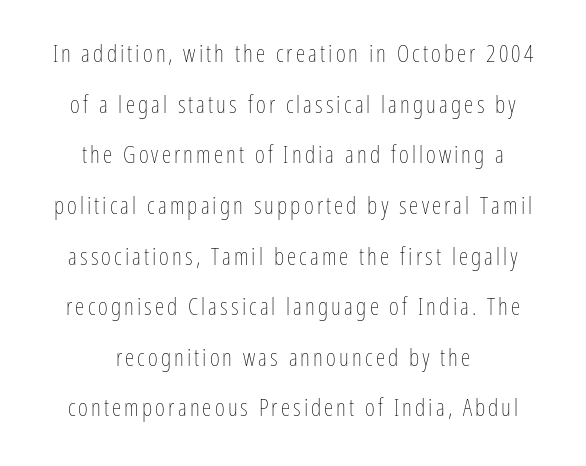
{"italic": "no", "bold": "no", "underline": "no", "align": "center", "line_spacing": "loose", "line_spacing_ratio": 2.11, "glyph_px": 24}
